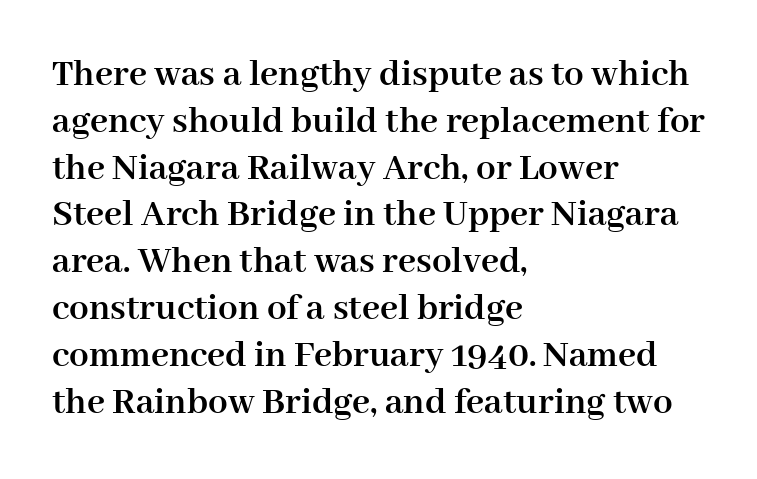
A clean baseline with only descenders dipping below it. The rendering keeps characters at their native spacing. Is this a fixed-width face? No — the glyphs have proportional, varying widths. Does the copy run flush right? No — it runs flush left. A typesetter would mark this as roman, not italic.
